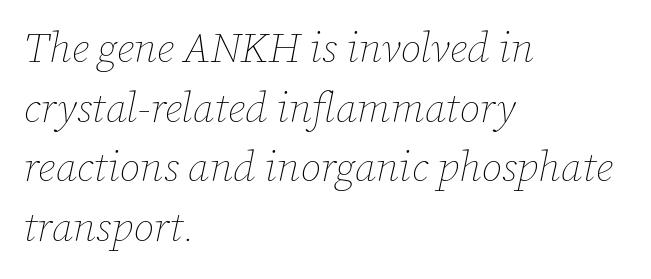
{"italic": "yes", "lean": "right", "slant_degrees": 12, "bold": "no", "weight": "thin", "width": "normal", "stroke_contrast": "low", "x_height": "medium", "monospaced": "no", "underline": "no", "align": "left", "line_spacing": "normal", "line_spacing_ratio": 1.42, "letter_spacing": "normal", "letter_spacing_em": 0.0, "glyph_px": 42}
